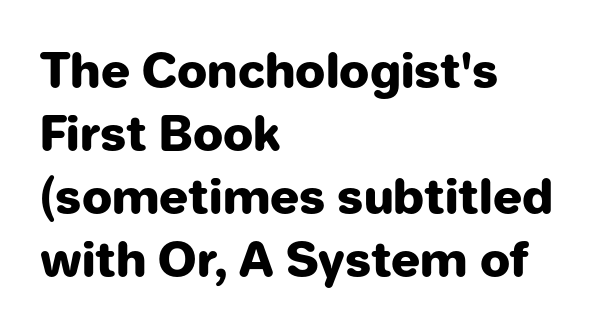
{"serif": "no", "italic": "no", "bold": "yes", "weight": "heavy", "width": "normal", "stroke_contrast": "low", "x_height": "medium", "monospaced": "no", "underline": "no", "align": "left", "line_spacing": "normal", "line_spacing_ratio": 1.31, "letter_spacing": "normal", "letter_spacing_em": 0.0, "glyph_px": 48}
